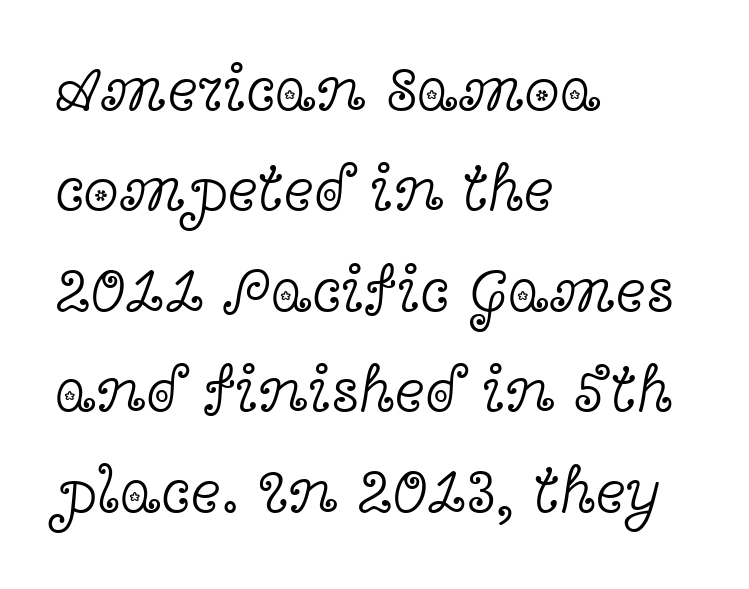
Q: Is the text bold? A: No.
Q: Is the text italic (slanted)? A: No, it is upright.
Q: Is the typeface a serif or a sans-serif typeface? A: Serif.
Q: Is the text underlined? A: No.
Q: How is the paragraph aligned? A: Left-aligned.
Q: Is the spacing between letters normal or unusually wide? A: Normal.
Q: Is the spacing between lines tight, normal or loose? A: Normal.
Q: Width (condensed, normal, or wide)? A: Wide.
Q: x-height? A: Medium.
Q: Monospaced? A: No.
